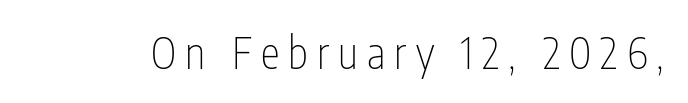
Here the designer chose a conventional face with non-uniform glyph widths. Clear beneath every line of the passage. A typesetter would mark this as roman, not italic. Nothing sits at the stroke ends, so this counts as sans-serif.
